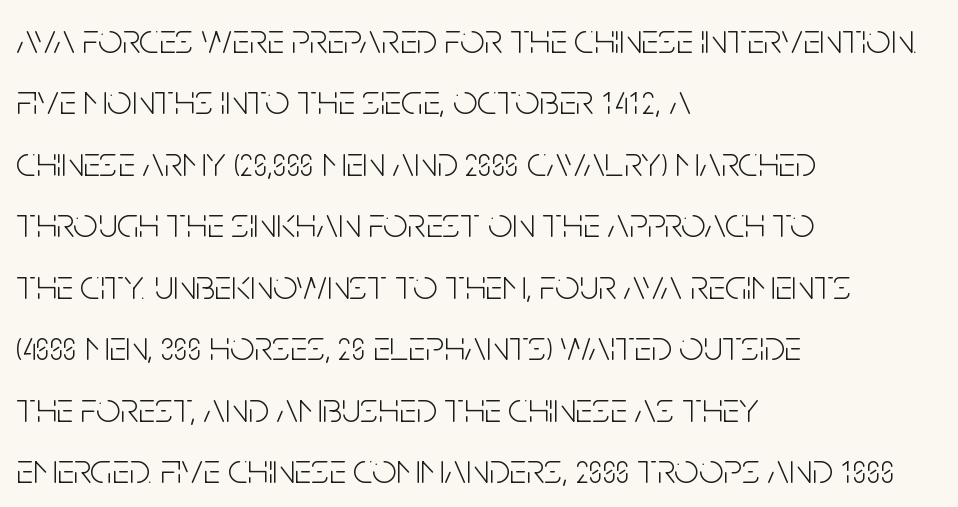
{"serif": "no", "italic": "no", "bold": "no", "weight": "light", "width": "condensed", "stroke_contrast": "low", "x_height": "large", "monospaced": "no", "underline": "no", "align": "left", "line_spacing": "normal", "line_spacing_ratio": 1.43, "letter_spacing": "normal", "letter_spacing_em": 0.0, "glyph_px": 43}
